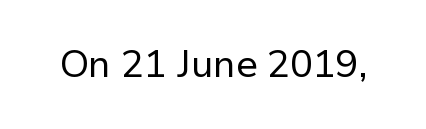
Q: Is the text bold? A: No.
Q: Is the text italic (slanted)? A: No, it is upright.
Q: Is the typeface a serif or a sans-serif typeface? A: Sans-serif.
Q: Is the text underlined? A: No.
Q: Is the spacing between letters normal or unusually wide? A: Normal.
Q: Width (condensed, normal, or wide)? A: Normal.
Q: Stroke contrast? A: Low.
Q: x-height? A: Medium.
Q: Monospaced? A: No.
